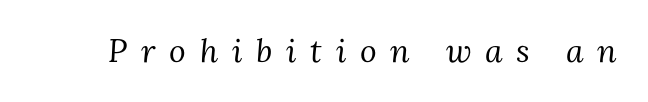
Words float on clear page, feet unadorned. Looks like regular typesetting: each glyph gets only the width it needs. The passage shown leans; its letterforms are oblique. Weight class: somewhere from thin through regular. Type style note: has serifs.
